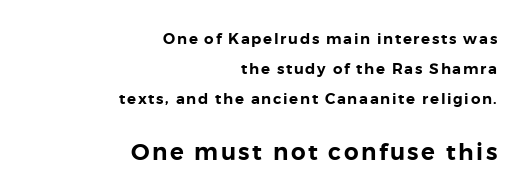
Successive baselines arrive slowly, with a big drop between each. If you drew a ruler down the right edge, every line would touch it. Posture: straight, roman, zero tilt. Between these two stacked blocks, the lower one wins on size. Type without underlining.
